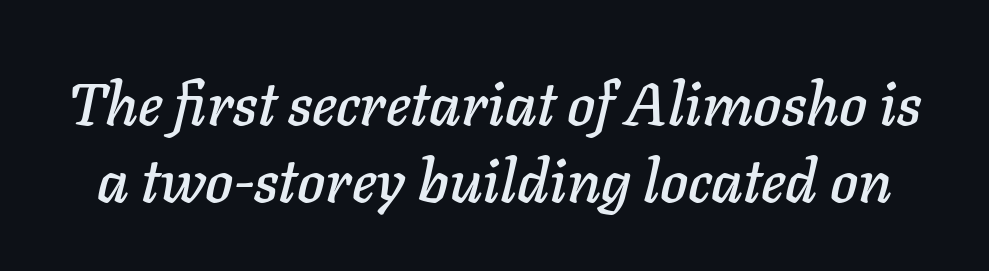
Q: Is the text italic (slanted)? A: Yes, it leans right by about 11 degrees.
Q: Is the text underlined? A: No.
Q: Is the spacing between letters normal or unusually wide? A: Normal.
Q: Is the spacing between lines tight, normal or loose? A: Normal.
Q: Width (condensed, normal, or wide)? A: Normal.
Q: Stroke contrast? A: Low.
Q: x-height? A: Medium.
Q: Monospaced? A: No.
